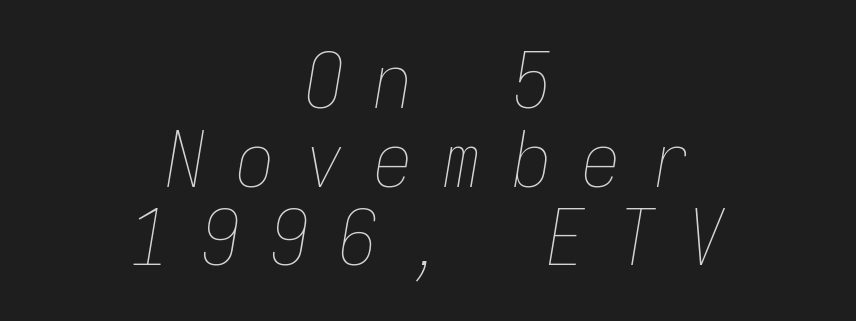
Q: Is the text bold? A: No.
Q: Is the text italic (slanted)? A: Yes, it leans right by about 9 degrees.
Q: Is the text underlined? A: No.
Q: How is the paragraph aligned? A: Centered.
Q: Is the spacing between letters normal or unusually wide? A: Unusually wide.
Q: Is the spacing between lines tight, normal or loose? A: Tight.
Q: Width (condensed, normal, or wide)? A: Condensed.
Q: Stroke contrast? A: Low.
Q: x-height? A: Medium.
Q: Monospaced? A: Yes.
